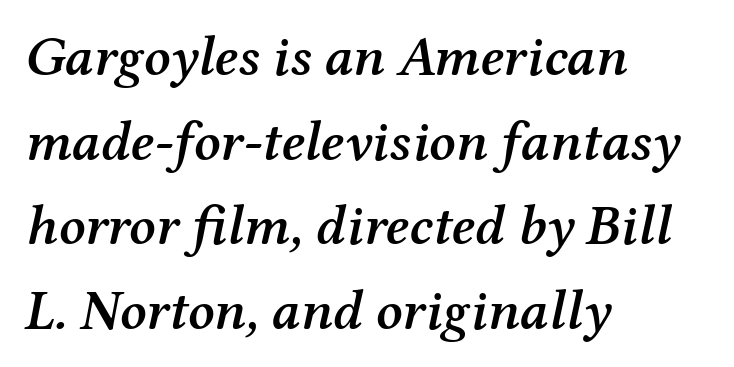
The image shows 56 px semibold serif type, italic (leaning right); set left-aligned, normal line spacing (1.51x), normal letter spacing, not underlined; medium stroke contrast and a medium x-height.
